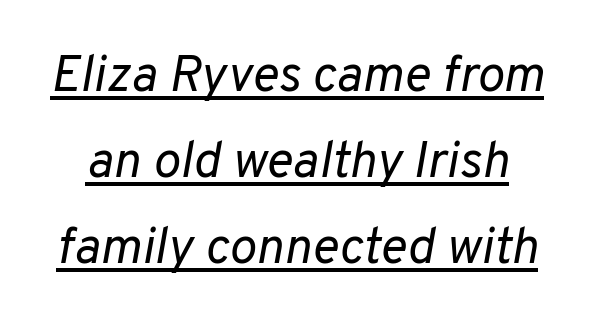
The horizontal fit of the characters is conventional and even. Note the varied advance widths — an 'i' is clearly narrower than an 'm'. Nothing heavy about these letters — not bold at all. The font's italic variant was chosen for this text.
